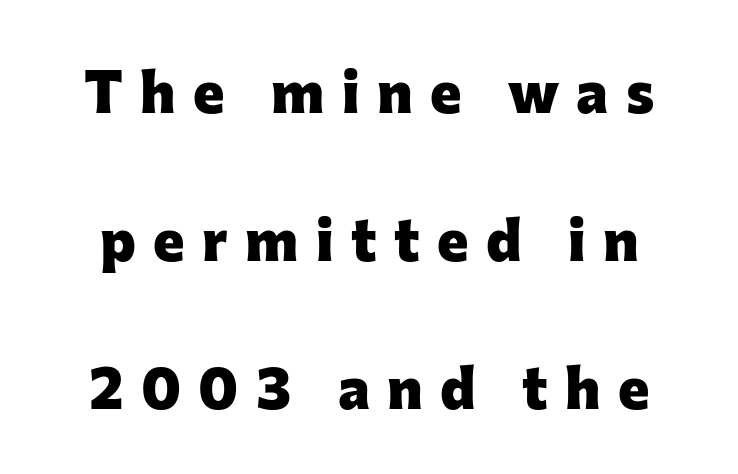
Typesetter's note: full bold, strokes at maximum text heaviness. Vertical strokes here are truly vertical. Rows of type keep a wide berth in the vertical direction. The face used here is rendered with a markedly widened letterfit. Looks like regular typesetting: each glyph gets only the width it needs.
